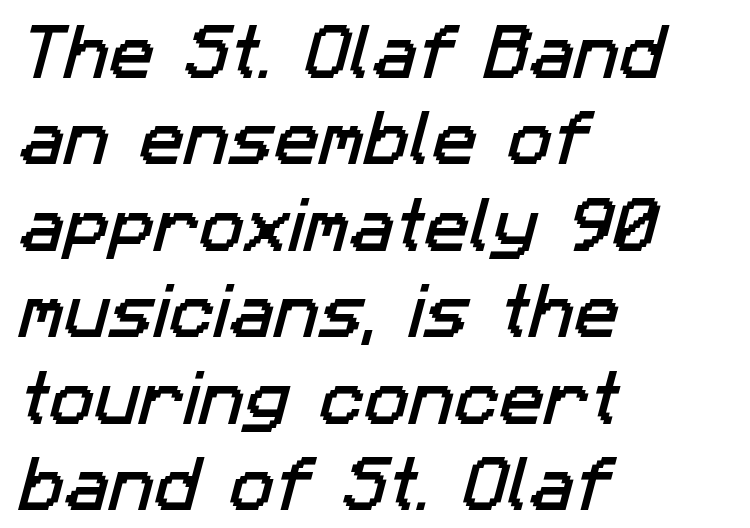
The image shows 60 px sans-serif type; set left-aligned, normal line spacing (1.44x), normal letter spacing, not underlined; low stroke contrast and a medium x-height.
